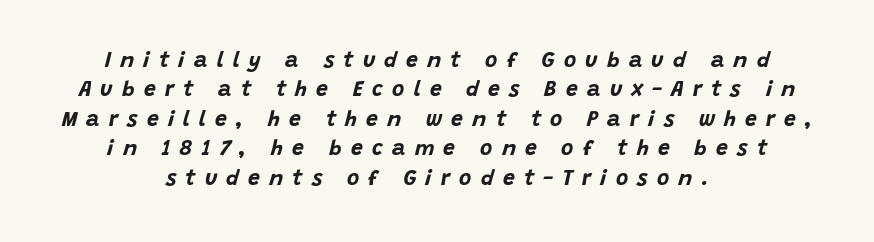
{"italic": "yes", "lean": "right", "slant_degrees": 15, "bold": "yes", "underline": "no", "align": "center", "line_spacing": "normal", "line_spacing_ratio": 1.4, "letter_spacing": "wide", "letter_spacing_em": 0.44, "glyph_px": 21}
